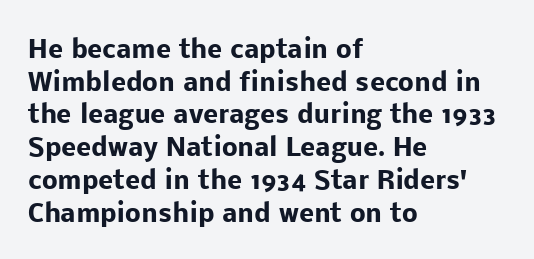
{"italic": "no", "bold": "yes", "underline": "no", "align": "left", "line_spacing": "normal", "line_spacing_ratio": 1.31, "letter_spacing": "normal", "letter_spacing_em": 0.0, "glyph_px": 25}
